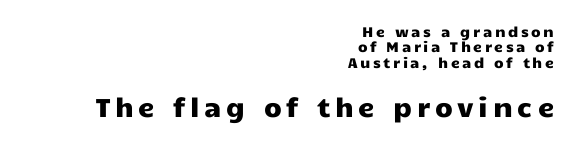
{"italic": "no", "underline": "no", "align": "right", "line_spacing": "tight", "line_spacing_ratio": 1.09, "larger_block": "second", "size_ratio": 1.86, "glyph_px": 26}
